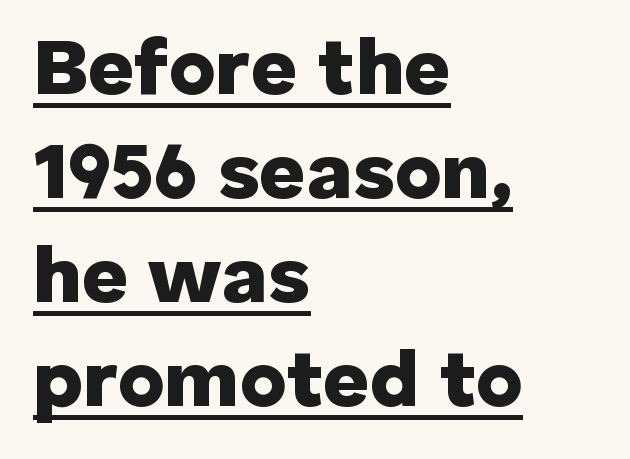
Every stem runs plumb, perpendicular to the baseline. The passage shown is underscored from start to finish. Interline gaps are of average width in this sample. The passage shown has conventional tracking throughout.
